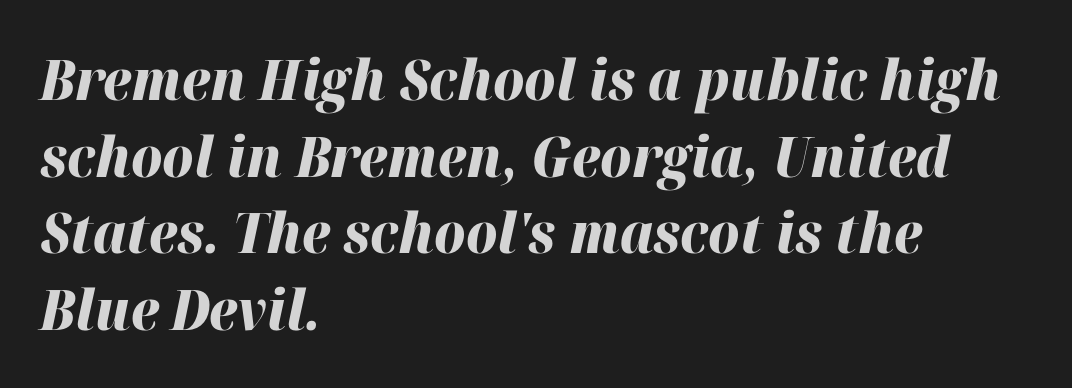
The image shows 56 px heavy type, italic (leaning right); set left-aligned, normal line spacing (1.37x), normal letter spacing, not underlined; high stroke contrast and a medium x-height.
